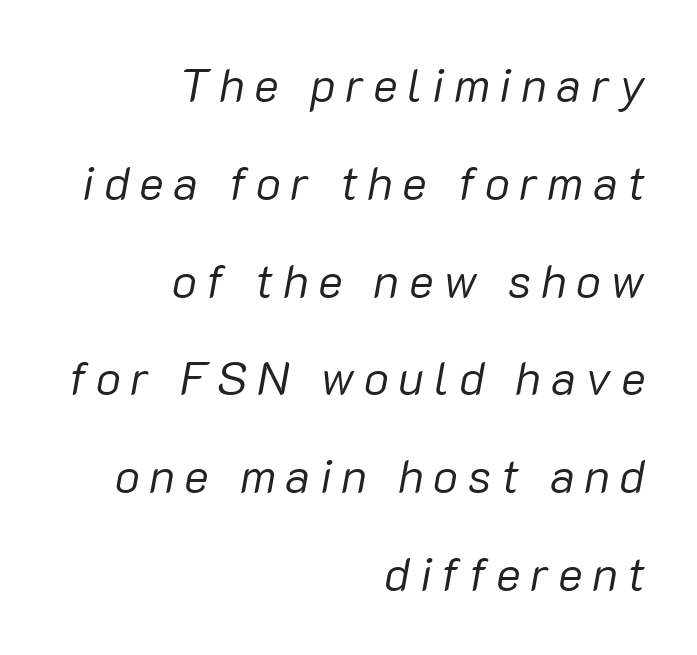
Proportional: the letters do not fall into vertical columns. This is oblique type, the kind used for emphasis or titles. Vertical stems look standard width or narrower in stroke. The words here are not underlined. The space between consecutive lines is lavish.
